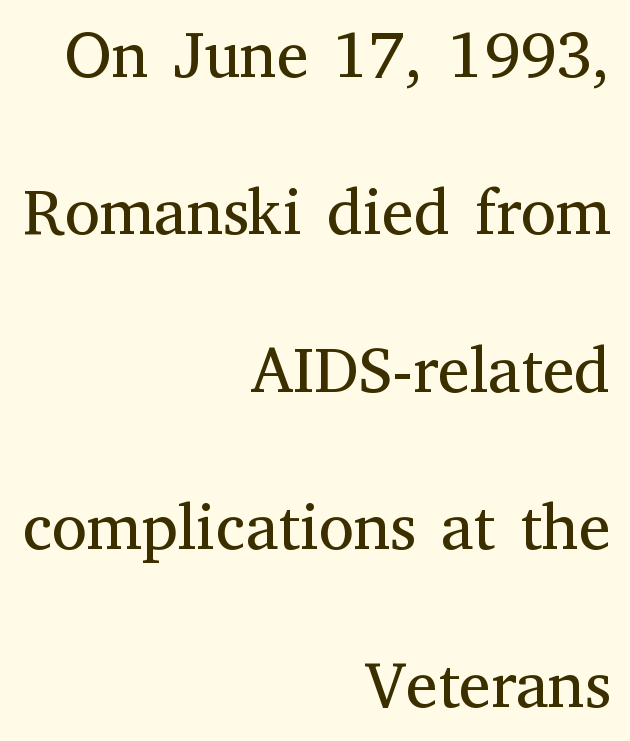
{"serif": "yes", "italic": "no", "bold": "no", "weight": "regular", "width": "normal", "stroke_contrast": "medium", "x_height": "medium", "monospaced": "no", "underline": "no", "align": "right", "line_spacing": "loose", "line_spacing_ratio": 2.46, "letter_spacing": "normal", "letter_spacing_em": 0.0, "glyph_px": 64}
